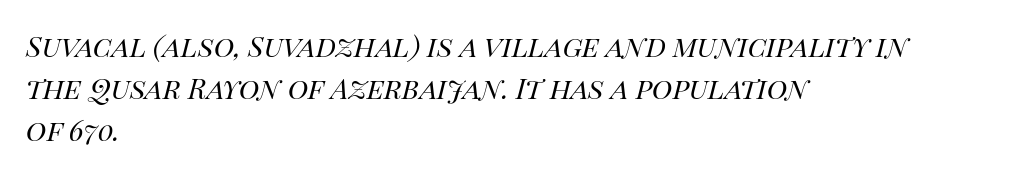
Q: Is the text bold? A: No.
Q: Is the text italic (slanted)? A: Yes, it leans right by about 14 degrees.
Q: Is the text underlined? A: No.
Q: How is the paragraph aligned? A: Left-aligned.
Q: Is the spacing between letters normal or unusually wide? A: Normal.
Q: Is the spacing between lines tight, normal or loose? A: Normal.
Q: Width (condensed, normal, or wide)? A: Normal.
Q: Stroke contrast? A: High.
Q: x-height? A: Large.
Q: Monospaced? A: No.
